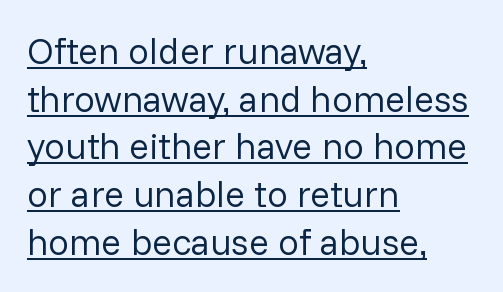
Q: Is the text bold? A: No.
Q: Is the text italic (slanted)? A: No, it is upright.
Q: Is the typeface a serif or a sans-serif typeface? A: Sans-serif.
Q: Is the text underlined? A: Yes.
Q: How is the paragraph aligned? A: Left-aligned.
Q: Is the spacing between letters normal or unusually wide? A: Normal.
Q: Is the spacing between lines tight, normal or loose? A: Normal.
Q: Width (condensed, normal, or wide)? A: Normal.
Q: Stroke contrast? A: Low.
Q: x-height? A: Medium.
Q: Monospaced? A: No.
